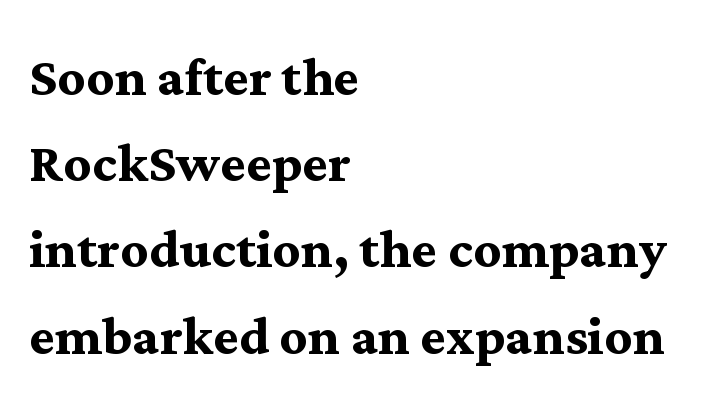
Typesetter's note: full bold, strokes at maximum text heaviness. The letters advance in unequal steps, a hallmark of proportional type. The space between consecutive lines is moderate. All the whitespace from short lines collects on the right. Does extra space separate the letters? No, they use regular spacing. The foot of each line stays bare and open.
